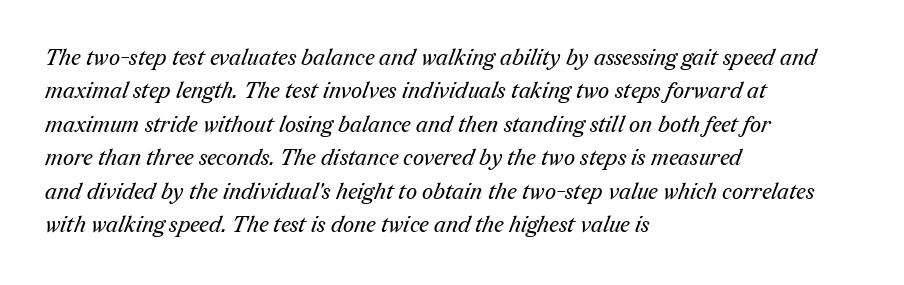
The image shows 22 px text type; set left-aligned, normal line spacing (1.52x), normal letter spacing, not underlined.
